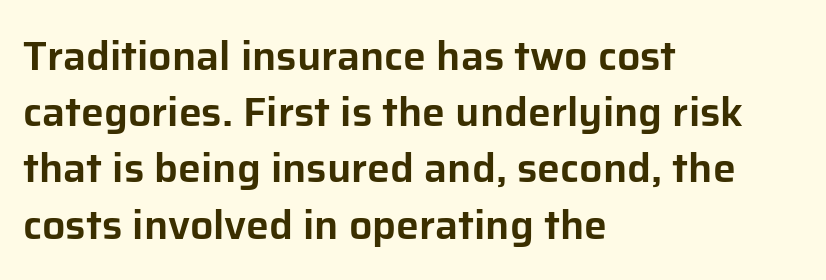
Q: Is the text italic (slanted)? A: No, it is upright.
Q: Is the typeface a serif or a sans-serif typeface? A: Sans-serif.
Q: Is the text underlined? A: No.
Q: How is the paragraph aligned? A: Left-aligned.
Q: Is the spacing between letters normal or unusually wide? A: Normal.
Q: Is the spacing between lines tight, normal or loose? A: Normal.
Q: Width (condensed, normal, or wide)? A: Normal.
Q: Stroke contrast? A: Low.
Q: x-height? A: Medium.
Q: Monospaced? A: No.
